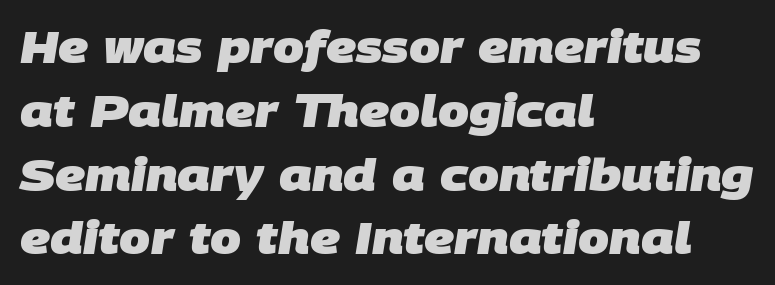
{"serif": "no", "bold": "yes", "weight": "heavy", "width": "normal", "stroke_contrast": "low", "x_height": "large", "monospaced": "no", "underline": "no", "align": "left", "line_spacing": "normal", "line_spacing_ratio": 1.45, "letter_spacing": "normal", "letter_spacing_em": 0.0, "glyph_px": 44}
